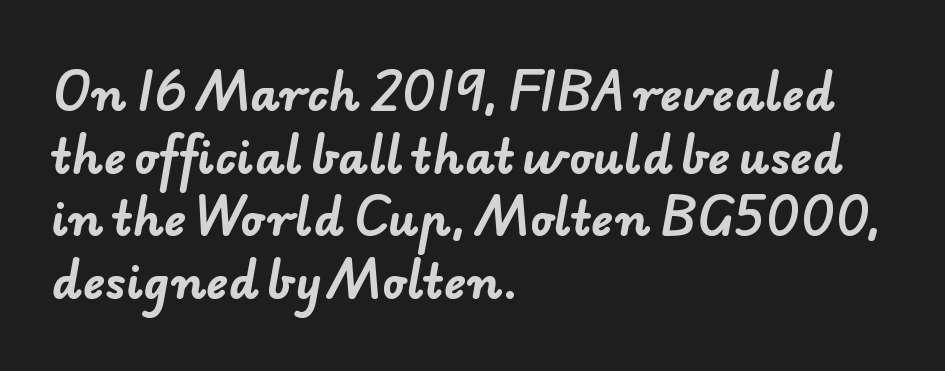
Type style note: lacks serifs. The face used here is proportionally spaced, like ordinary book or web type. Strokes here are thick enough to call this a true bold. The letters sit at their default tracking, neither squeezed nor spread.
